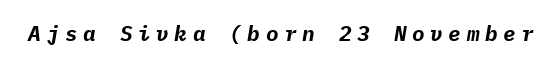
{"italic": "yes", "lean": "right", "slant_degrees": 9, "bold": "yes", "underline": "no", "letter_spacing": "wide", "letter_spacing_em": 0.27, "glyph_px": 21}
